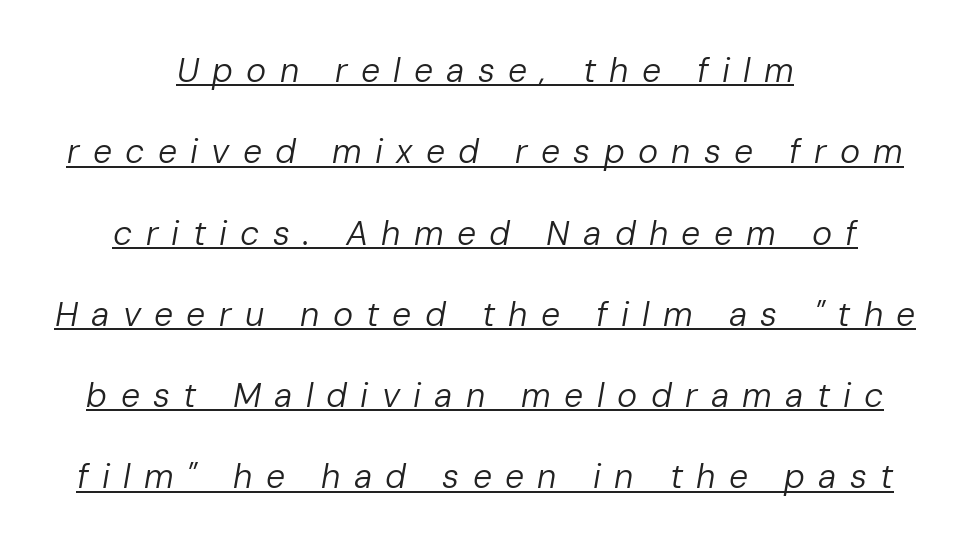
Q: Is the text bold? A: No.
Q: Is the text italic (slanted)? A: Yes, it leans right by about 10 degrees.
Q: Is the text underlined? A: Yes.
Q: How is the paragraph aligned? A: Centered.
Q: Is the spacing between letters normal or unusually wide? A: Unusually wide.
Q: Is the spacing between lines tight, normal or loose? A: Loose.
Q: Width (condensed, normal, or wide)? A: Normal.
Q: Stroke contrast? A: Low.
Q: x-height? A: Medium.
Q: Monospaced? A: No.
